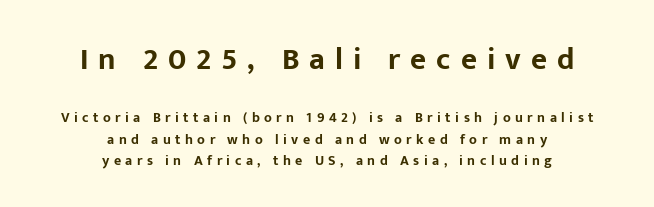
Q: Is the text bold? A: Yes.
Q: Is the text italic (slanted)? A: No, it is upright.
Q: Is the typeface a serif or a sans-serif typeface? A: Sans-serif.
Q: Is the text underlined? A: No.
Q: How is the paragraph aligned? A: Centered.
Q: Is the spacing between letters normal or unusually wide? A: Unusually wide.
Q: Is the spacing between lines tight, normal or loose? A: Normal.
Q: Which block of text is set in a larger size, the first (top) or the second (bottom)? A: The first (top) one.
Q: Width (condensed, normal, or wide)? A: Normal.
Q: Stroke contrast? A: Low.
Q: x-height? A: Medium.
Q: Monospaced? A: No.
